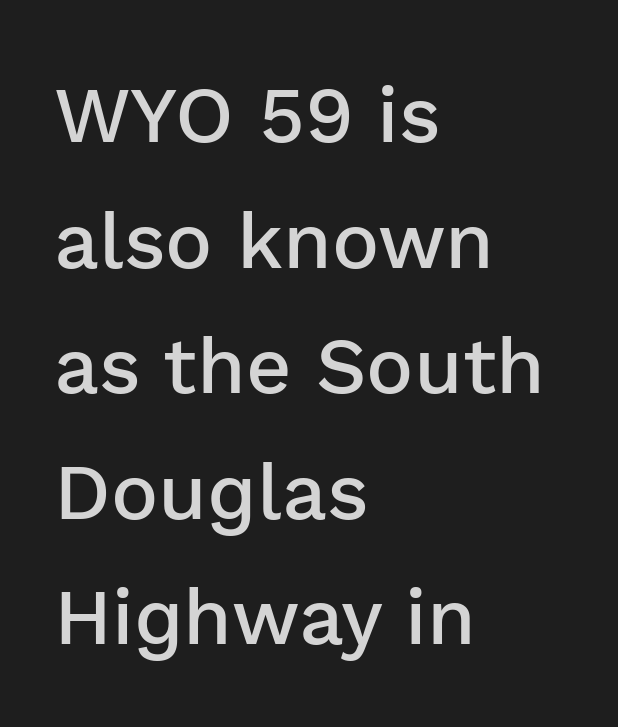
The image shows 79 px semibold sans-serif type, upright; set left-aligned, normal line spacing (1.59x), normal letter spacing, not underlined; low stroke contrast and a medium x-height.
